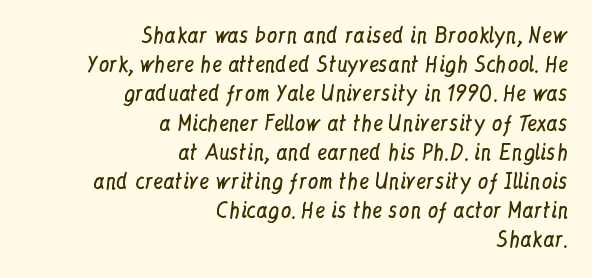
The image shows 21 px text type; set right-aligned, normal line spacing (1.39x), normal letter spacing, not underlined.
